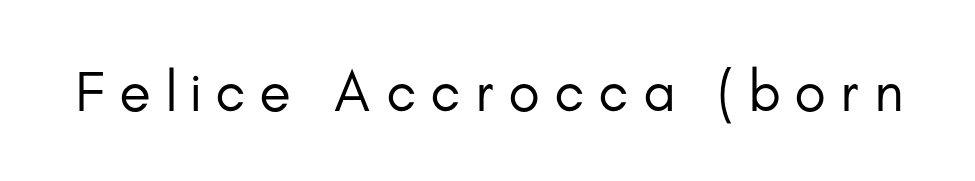
{"serif": "no", "italic": "no", "bold": "no", "weight": "regular", "width": "normal", "stroke_contrast": "low", "x_height": "small", "monospaced": "no", "underline": "no", "letter_spacing": "wide", "letter_spacing_em": 0.24, "glyph_px": 58}
